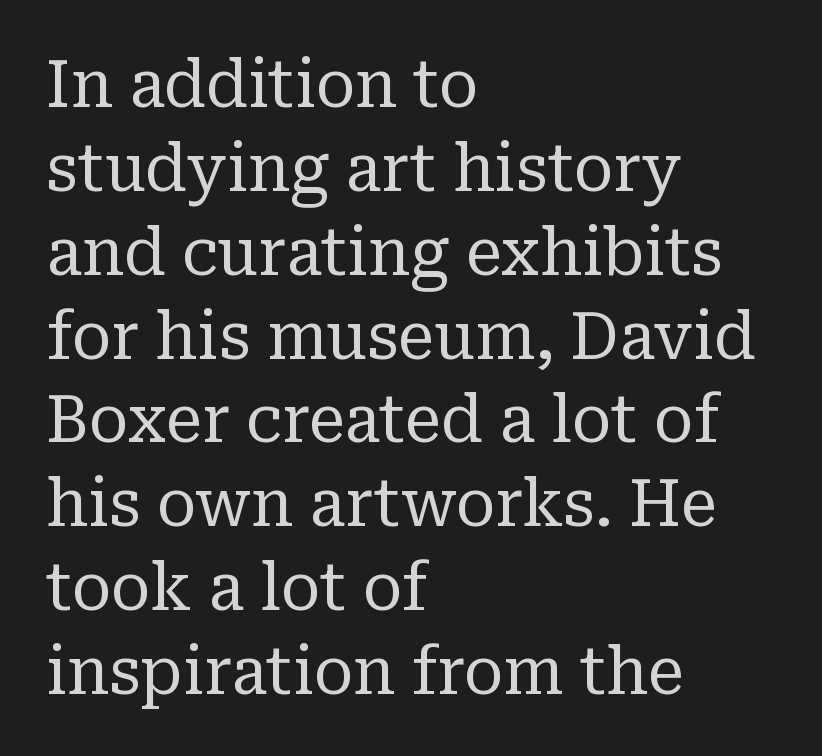
{"serif": "yes", "italic": "no", "bold": "no", "weight": "regular", "width": "normal", "stroke_contrast": "low", "x_height": "medium", "monospaced": "no", "underline": "no", "align": "left", "line_spacing": "normal", "line_spacing_ratio": 1.29, "letter_spacing": "normal", "letter_spacing_em": 0.0, "glyph_px": 65}
